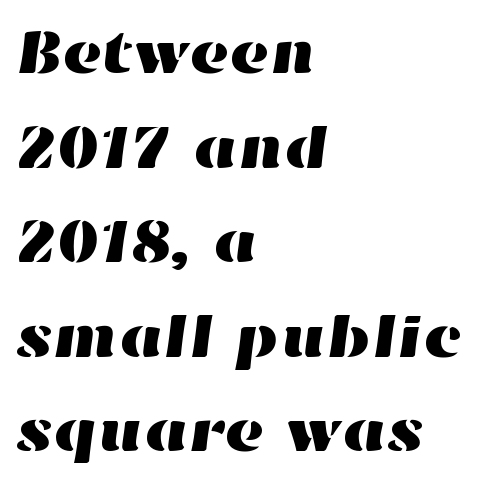
The image shows 61 px wide type; set left-aligned, normal line spacing (1.55x), normal letter spacing, not underlined; high stroke contrast and a medium x-height.
